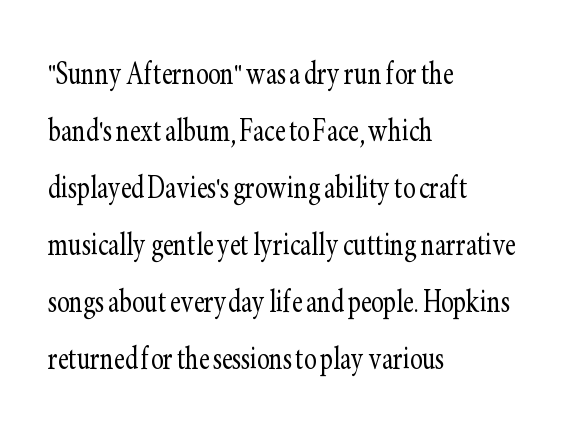
{"serif": "yes", "italic": "no", "bold": "no", "weight": "light", "width": "condensed", "stroke_contrast": "low", "x_height": "small", "monospaced": "no", "underline": "no", "align": "left", "line_spacing": "normal", "line_spacing_ratio": 1.5, "letter_spacing": "normal", "letter_spacing_em": 0.0, "glyph_px": 38}
